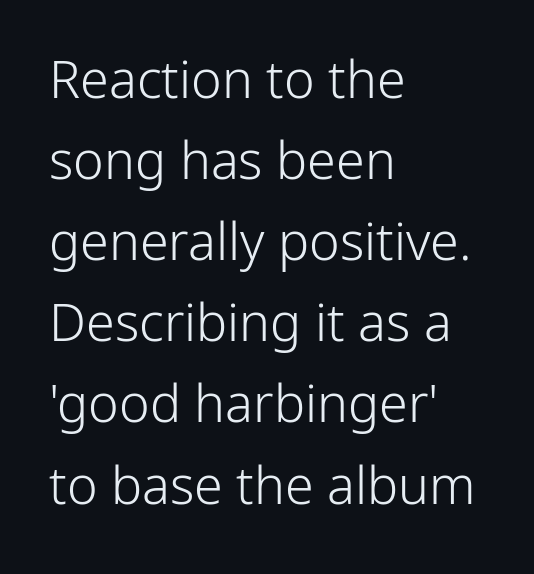
Bold? No — there's no thickening of the strokes. The passage is arranged the way most books set body copy — flush left. A typesetter would label this face a sans. Students, observe: this is what conventionally led text looks like. The letters advance in unequal steps, a hallmark of proportional type.
